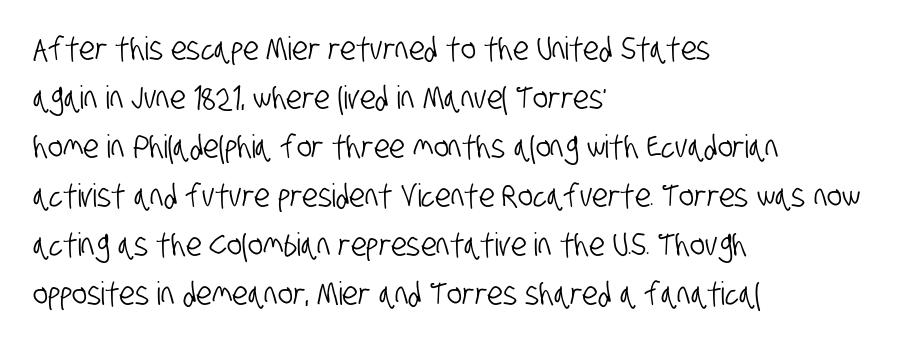
The letters advance in unequal steps, a hallmark of proportional type. This rendering employs a face without finishing strokes, i.e., a sans-serif. Check under the words: just untouched page. Typeset ragged right — the left edge is the straight one.
